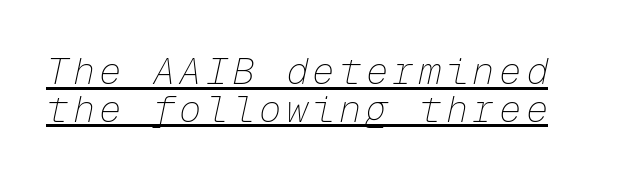
Compared with ordinary roman type, these characters are visibly tilted. Is this a fixed-width face? Yes — each glyph sits in an identical cell. Somebody hit Ctrl+U on this one — the words are underlined. If you measured baseline to baseline, you'd find a short distance. The cut favours lightness, reaching ordinary text weight at its darkest.
